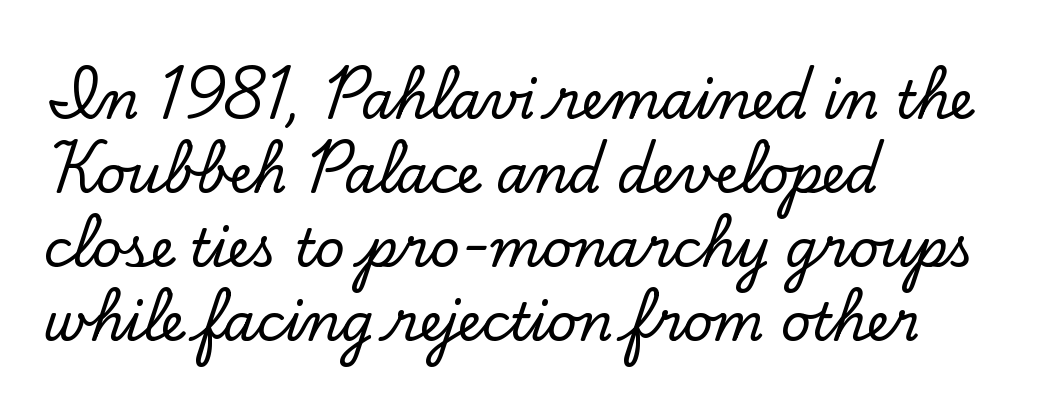
Q: Is the text italic (slanted)? A: Yes.
Q: Is the typeface a serif or a sans-serif typeface? A: Serif.
Q: Is the text underlined? A: No.
Q: How is the paragraph aligned? A: Left-aligned.
Q: Is the spacing between letters normal or unusually wide? A: Normal.
Q: Is the spacing between lines tight, normal or loose? A: Normal.
Q: Width (condensed, normal, or wide)? A: Normal.
Q: Stroke contrast? A: Low.
Q: x-height? A: Small.
Q: Monospaced? A: No.
